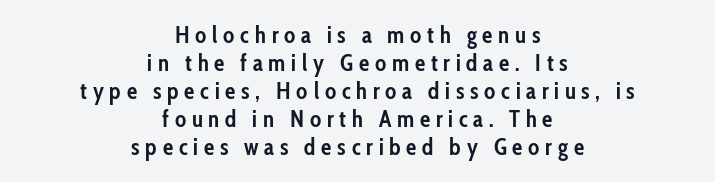
The image shows 23 px bold type, upright; set centered, line spacing 1.22x, unusually wide letter spacing (+0.25 em), not underlined.
